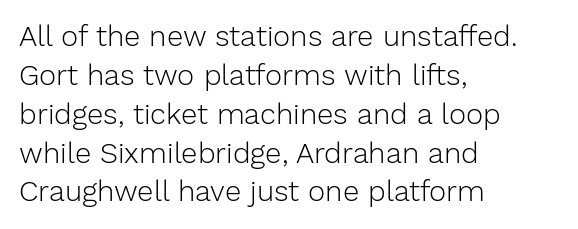
In terms of letterform style, serifs are entirely absent. Is the type heavy? It reads as light-to-regular instead. Italic: no, the glyphs are upright roman. How are the letters spaced? Ordinarily, with no added tracking. The designer left line spacing at the default. The foot of each line stays bare and open.
